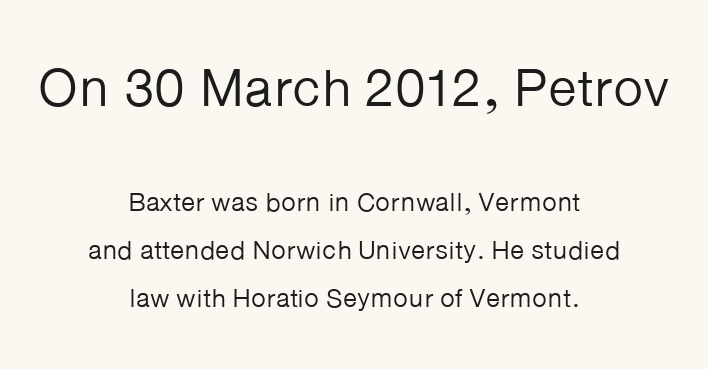
The image shows 53 px regular-weight sans-serif type, upright; set centered, line spacing 1.83x, normal letter spacing, not underlined; the first (top) block is 2.04x larger; low stroke contrast and a medium x-height.
